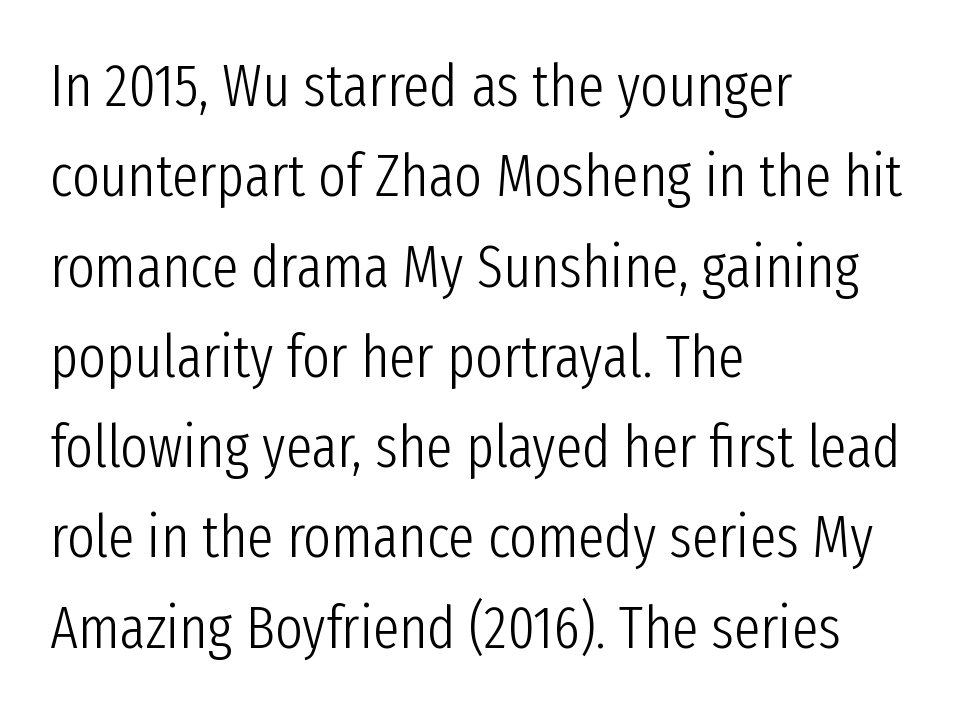
Q: Is the text bold? A: No.
Q: Is the text italic (slanted)? A: No, it is upright.
Q: Is the typeface a serif or a sans-serif typeface? A: Sans-serif.
Q: Is the text underlined? A: No.
Q: How is the paragraph aligned? A: Left-aligned.
Q: Is the spacing between letters normal or unusually wide? A: Normal.
Q: Is the spacing between lines tight, normal or loose? A: Normal.
Q: Width (condensed, normal, or wide)? A: Condensed.
Q: Stroke contrast? A: Low.
Q: x-height? A: Medium.
Q: Monospaced? A: No.
